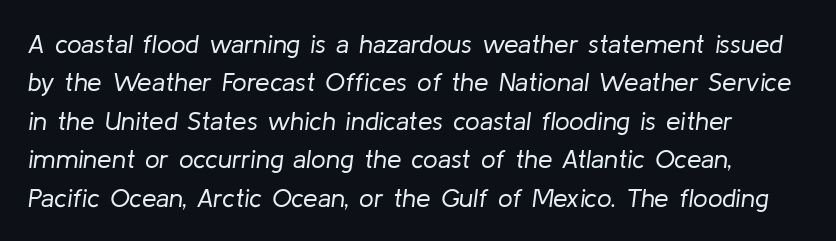
Q: Is the text bold? A: No.
Q: Is the text italic (slanted)? A: Yes, it leans right by about 8 degrees.
Q: Is the text underlined? A: No.
Q: Is the spacing between letters normal or unusually wide? A: Normal.
Q: Is the spacing between lines tight, normal or loose? A: Normal.
